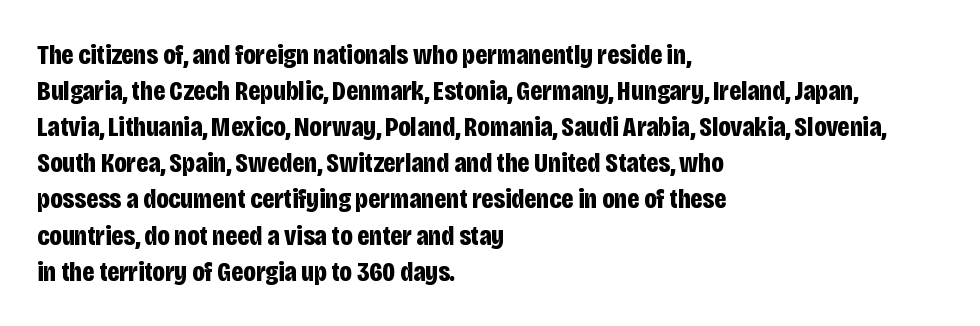
The image shows 28 px bold, condensed sans-serif type, upright; set left-aligned, normal line spacing (1.29x), normal letter spacing, not underlined; low stroke contrast and a large x-height.
